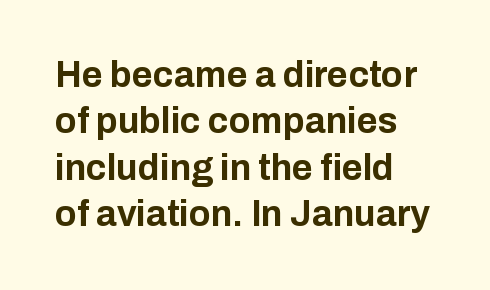
Q: Is the text bold? A: Yes.
Q: Is the text italic (slanted)? A: No, it is upright.
Q: Is the typeface a serif or a sans-serif typeface? A: Sans-serif.
Q: Is the text underlined? A: No.
Q: How is the paragraph aligned? A: Left-aligned.
Q: Is the spacing between letters normal or unusually wide? A: Normal.
Q: Is the spacing between lines tight, normal or loose? A: Normal.
Q: Width (condensed, normal, or wide)? A: Normal.
Q: Stroke contrast? A: Low.
Q: x-height? A: Medium.
Q: Monospaced? A: No.
